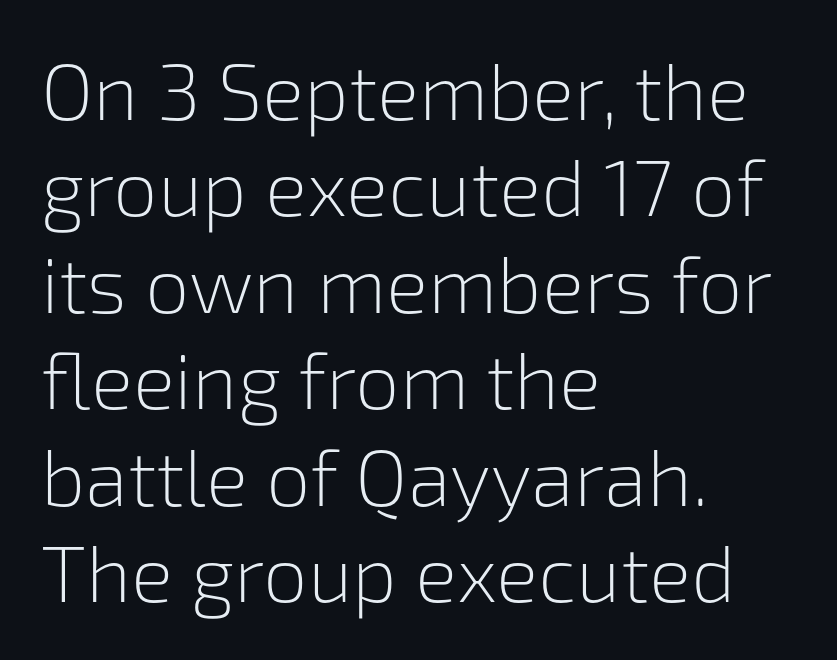
The image shows 79 px light sans-serif type, upright; set left-aligned, line spacing 1.22x, normal letter spacing, not underlined; low stroke contrast and a medium x-height.
